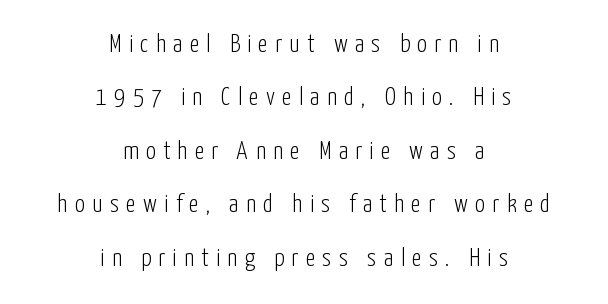
Tracking here is generous; glyphs stand well apart from one another. Stems here are at most as thick as an everyday book face. The lines in this sample share a center point and differ in where they start and stop. Honestly, the rows look like they've been pulled way apart. A clean baseline with only descenders dipping below it. Do the letters lean? They stand straight.
